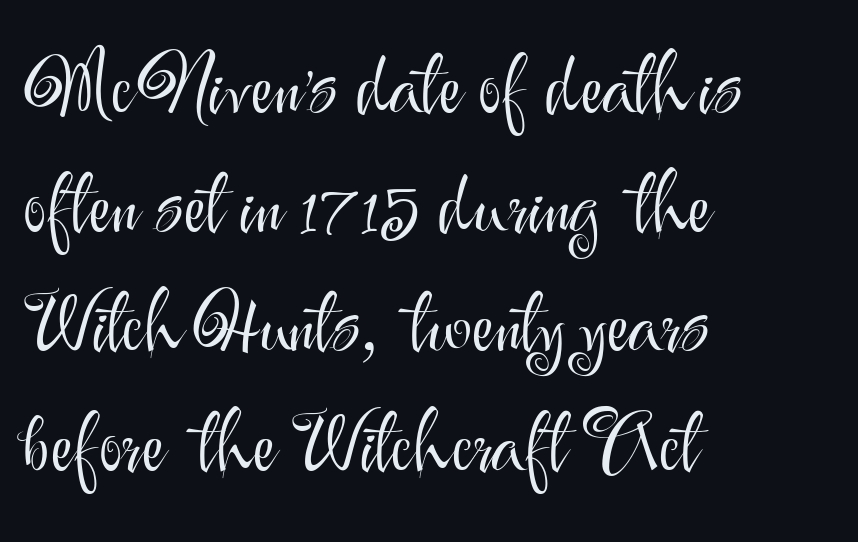
Q: Is the text bold? A: No.
Q: Is the typeface a serif or a sans-serif typeface? A: Sans-serif.
Q: Is the text underlined? A: No.
Q: How is the paragraph aligned? A: Left-aligned.
Q: Is the spacing between letters normal or unusually wide? A: Normal.
Q: Is the spacing between lines tight, normal or loose? A: Normal.
Q: Width (condensed, normal, or wide)? A: Normal.
Q: Stroke contrast? A: Medium.
Q: x-height? A: Small.
Q: Monospaced? A: No.
